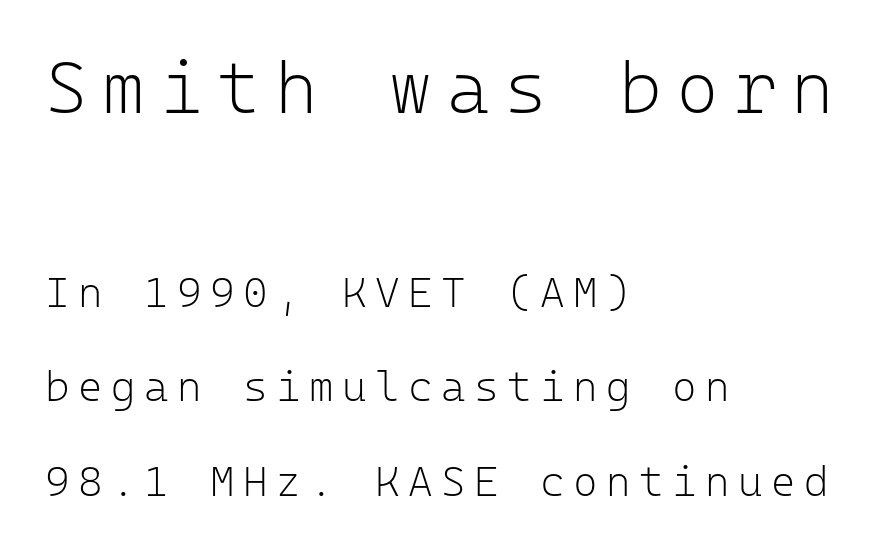
The image shows 73 px light sans-serif type, upright, monospaced; set left-aligned, loose line spacing (2.25x), unusually wide letter spacing (+0.2 em), not underlined; the first (top) block is 1.74x larger; low stroke contrast and a medium x-height.
